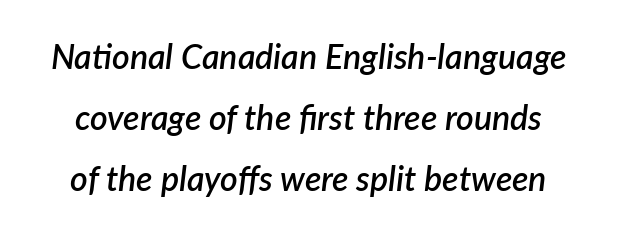
Q: Is the text bold? A: Semi-bold.
Q: Is the text italic (slanted)? A: Yes, it leans right by about 7 degrees.
Q: Is the text underlined? A: No.
Q: Is the spacing between letters normal or unusually wide? A: Normal.
Q: Width (condensed, normal, or wide)? A: Normal.
Q: Stroke contrast? A: Low.
Q: x-height? A: Medium.
Q: Monospaced? A: No.
